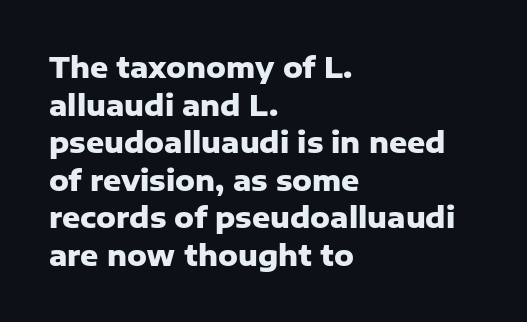
Is this a fixed-width face? No — the glyphs have proportional, varying widths. Alignment: flush left. Look at the tracking — it's just the regular setting, nothing added. The sample has been set heavy, in full bold.
